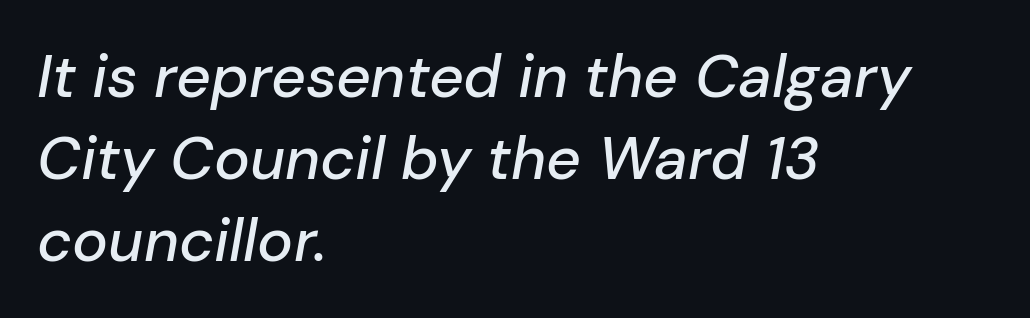
Q: Is the text italic (slanted)? A: Yes, it leans right by about 10 degrees.
Q: Is the text underlined? A: No.
Q: How is the paragraph aligned? A: Left-aligned.
Q: Is the spacing between letters normal or unusually wide? A: Normal.
Q: Is the spacing between lines tight, normal or loose? A: Normal.
Q: Width (condensed, normal, or wide)? A: Normal.
Q: Stroke contrast? A: Low.
Q: x-height? A: Medium.
Q: Monospaced? A: No.
